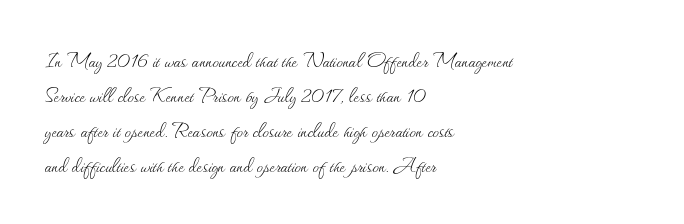
Q: Is the text bold? A: No.
Q: Is the text italic (slanted)? A: Yes.
Q: Is the text underlined? A: No.
Q: How is the paragraph aligned? A: Left-aligned.
Q: Is the spacing between letters normal or unusually wide? A: Normal.
Q: Is the spacing between lines tight, normal or loose? A: Normal.
